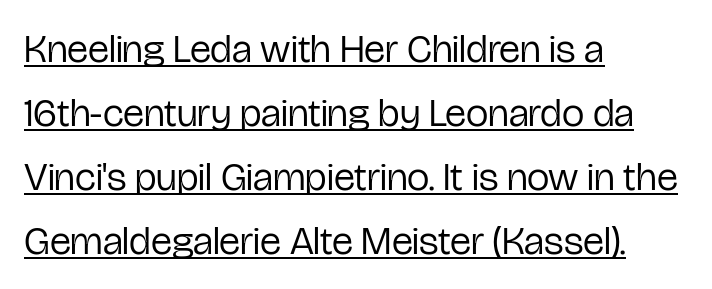
{"serif": "no", "italic": "no", "bold": "no", "weight": "regular", "width": "condensed", "stroke_contrast": "low", "x_height": "medium", "monospaced": "no", "underline": "yes", "align": "left", "line_spacing": "normal", "line_spacing_ratio": 1.6, "letter_spacing": "normal", "letter_spacing_em": 0.0, "glyph_px": 40}
